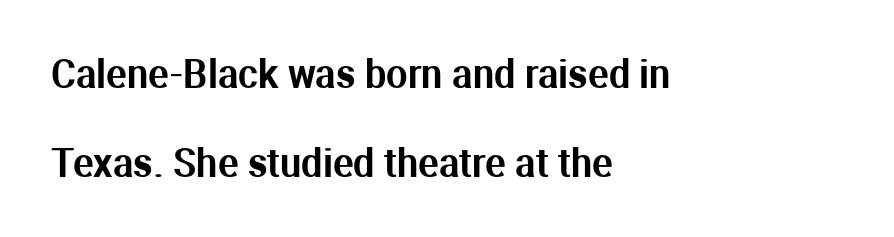
Q: Is the text italic (slanted)? A: No, it is upright.
Q: Is the typeface a serif or a sans-serif typeface? A: Sans-serif.
Q: Is the text underlined? A: No.
Q: How is the paragraph aligned? A: Left-aligned.
Q: Is the spacing between letters normal or unusually wide? A: Normal.
Q: Is the spacing between lines tight, normal or loose? A: Loose.
Q: Width (condensed, normal, or wide)? A: Normal.
Q: Stroke contrast? A: Medium.
Q: x-height? A: Medium.
Q: Monospaced? A: No.
